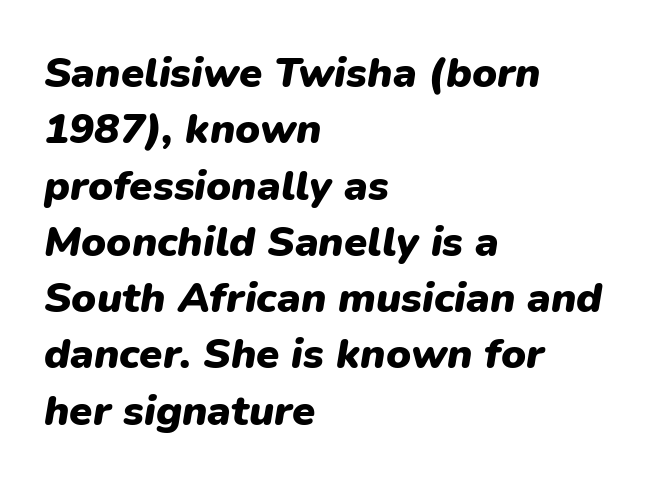
Just letters on the line, the space beneath them empty. Leftover space on each line is placed entirely after the last word. The rendering uses natural spacing where letterforms have individual widths. Its strokes are broad and dark, the hallmark of bold type. There's an unmistakable incline to the writing here. Glyph-to-glyph distance matches everyday printed text.
